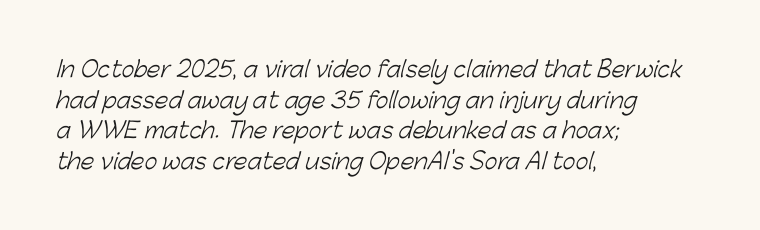
The image shows 22 px text type; set left-aligned, normal line spacing (1.39x), normal letter spacing, not underlined.
